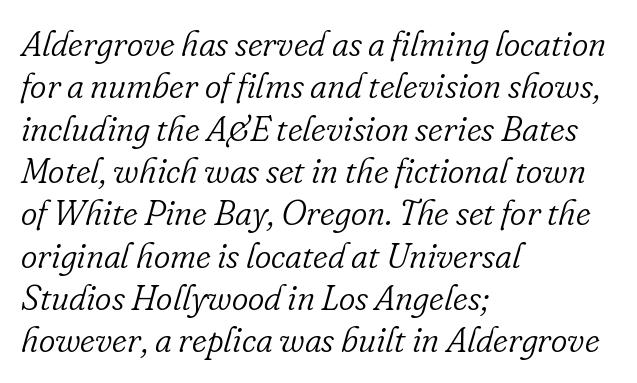
Q: Is the text bold? A: No.
Q: Is the text italic (slanted)? A: Yes, it leans right by about 16 degrees.
Q: Is the typeface a serif or a sans-serif typeface? A: Serif.
Q: Is the text underlined? A: No.
Q: How is the paragraph aligned? A: Left-aligned.
Q: Is the spacing between letters normal or unusually wide? A: Normal.
Q: Width (condensed, normal, or wide)? A: Normal.
Q: Stroke contrast? A: Low.
Q: x-height? A: Small.
Q: Monospaced? A: No.
